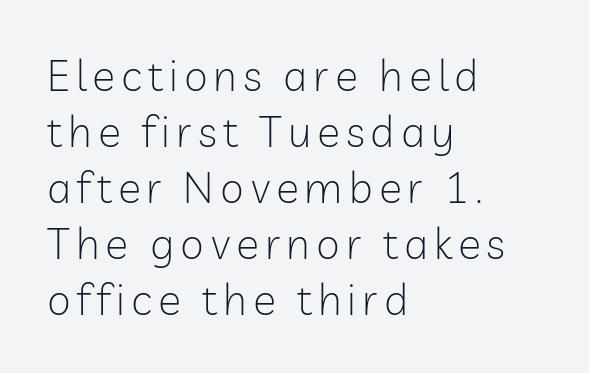
Q: Is the text bold? A: No.
Q: Is the text italic (slanted)? A: No, it is upright.
Q: Is the typeface a serif or a sans-serif typeface? A: Sans-serif.
Q: Is the text underlined? A: No.
Q: How is the paragraph aligned? A: Left-aligned.
Q: Is the spacing between lines tight, normal or loose? A: Normal.
Q: Width (condensed, normal, or wide)? A: Normal.
Q: Stroke contrast? A: Low.
Q: x-height? A: Medium.
Q: Monospaced? A: No.
